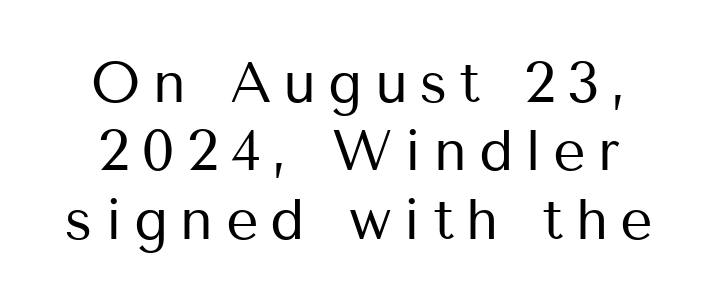
{"serif": "no", "italic": "no", "bold": "no", "weight": "regular", "width": "normal", "stroke_contrast": "medium", "x_height": "medium", "monospaced": "no", "underline": "no", "line_spacing_ratio": 1.2, "letter_spacing": "wide", "letter_spacing_em": 0.21, "glyph_px": 57}
